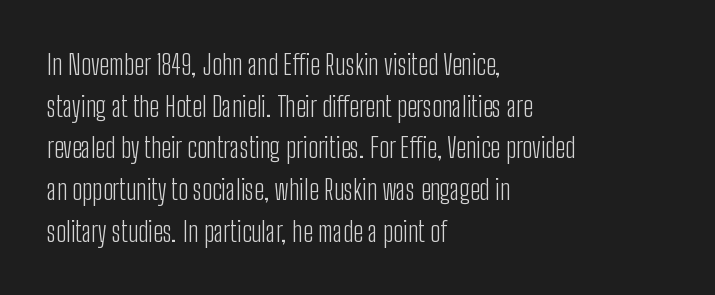
The image shows 28 px light, condensed sans-serif type, upright; set left-aligned, normal line spacing (1.49x), normal letter spacing, not underlined; low stroke contrast and a medium x-height.
